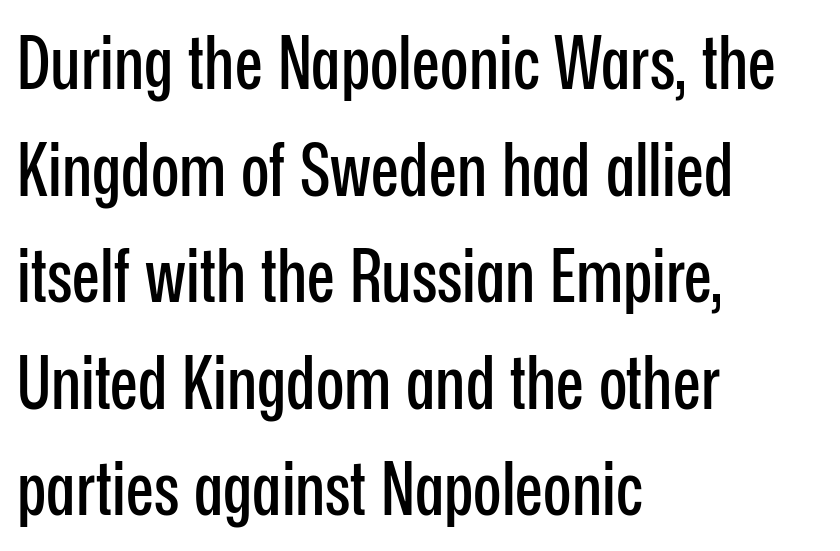
Q: Is the text italic (slanted)? A: No, it is upright.
Q: Is the typeface a serif or a sans-serif typeface? A: Sans-serif.
Q: Is the text underlined? A: No.
Q: How is the paragraph aligned? A: Left-aligned.
Q: Is the spacing between letters normal or unusually wide? A: Normal.
Q: Is the spacing between lines tight, normal or loose? A: Normal.
Q: Width (condensed, normal, or wide)? A: Condensed.
Q: Stroke contrast? A: Low.
Q: x-height? A: Medium.
Q: Monospaced? A: No.
